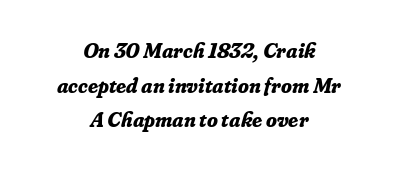
{"italic": "yes", "lean": "right", "slant_degrees": 16, "bold": "yes", "underline": "no", "align": "center", "line_spacing": "normal", "line_spacing_ratio": 1.57, "letter_spacing": "normal", "letter_spacing_em": 0.0, "glyph_px": 22}
